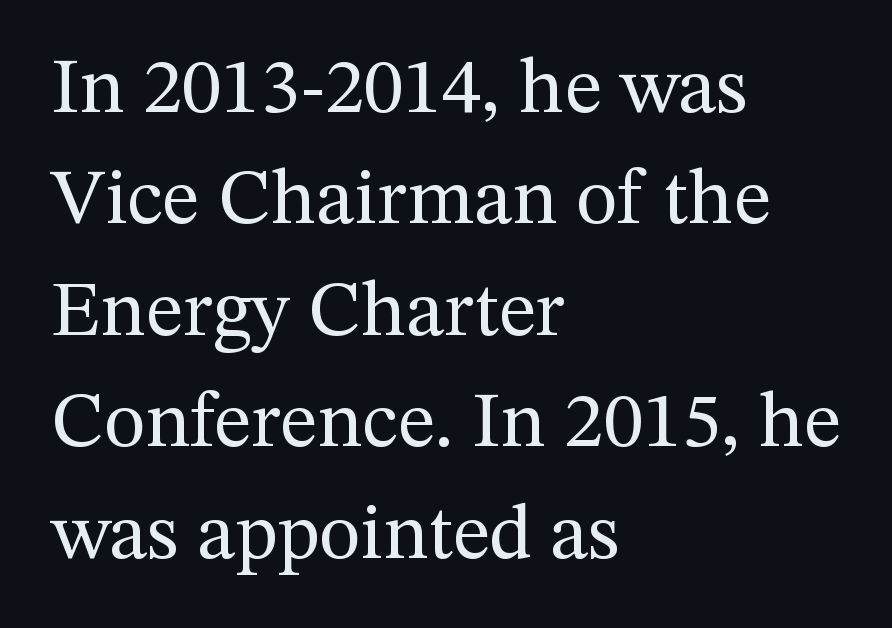
Italic? Not at all — the glyphs are vertical. The gap between lines stays unmarked. A classic flush-left, rag-right setting is used for this passage. The letters look calm and open, with moderate or lighter stems.
